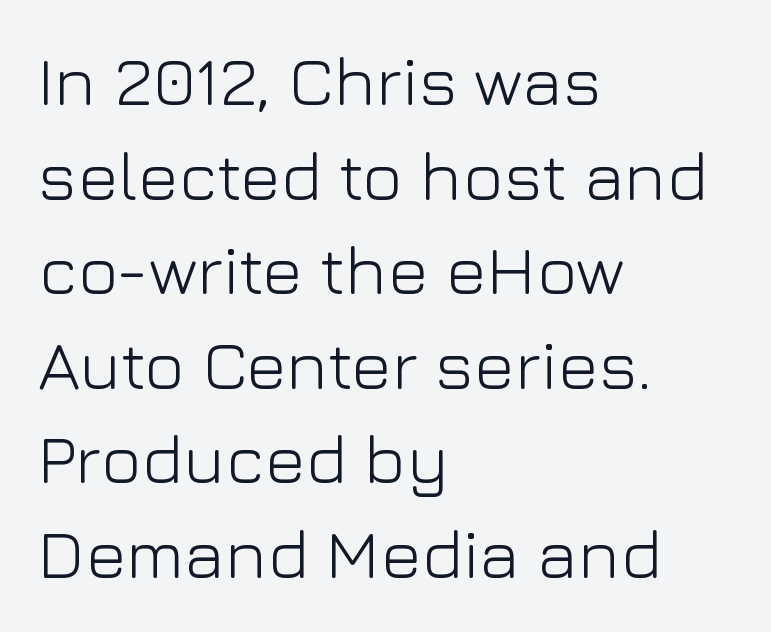
The image shows 69 px light sans-serif type, upright; set left-aligned, normal line spacing (1.37x), normal letter spacing, not underlined; low stroke contrast and a medium x-height.
